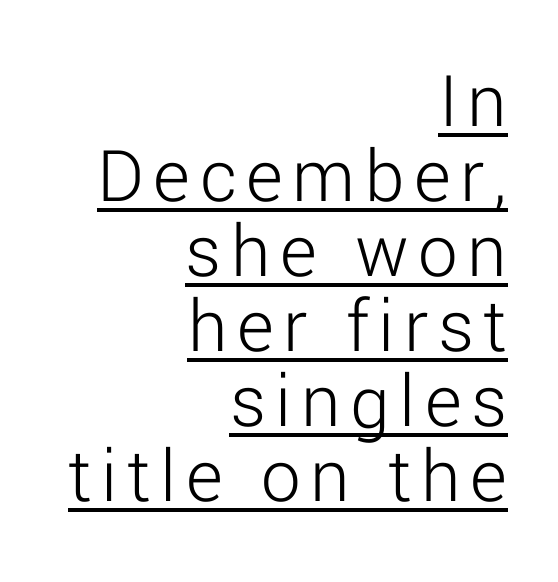
Q: Is the text bold? A: No.
Q: Is the text italic (slanted)? A: No, it is upright.
Q: Is the typeface a serif or a sans-serif typeface? A: Sans-serif.
Q: Is the text underlined? A: Yes.
Q: How is the paragraph aligned? A: Right-aligned.
Q: Is the spacing between lines tight, normal or loose? A: Tight.
Q: Width (condensed, normal, or wide)? A: Normal.
Q: Stroke contrast? A: Low.
Q: x-height? A: Medium.
Q: Monospaced? A: No.
